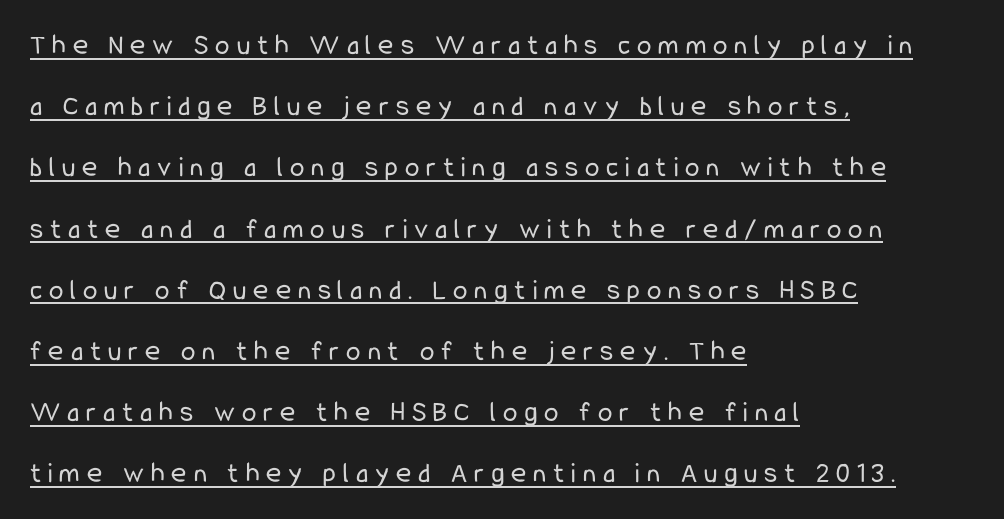
{"serif": "no", "italic": "no", "bold": "no", "weight": "regular", "width": "condensed", "stroke_contrast": "low", "x_height": "medium", "monospaced": "no", "underline": "yes", "align": "left", "line_spacing": "loose", "line_spacing_ratio": 2.11, "letter_spacing": "wide", "letter_spacing_em": 0.24, "glyph_px": 29}
